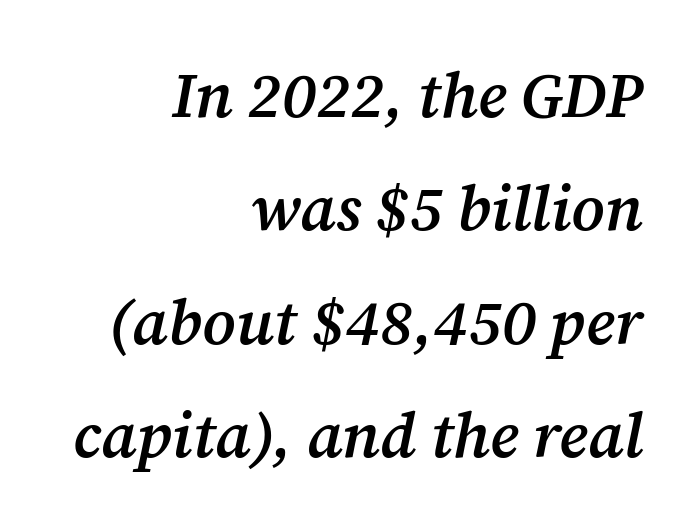
The image shows 63 px semibold serif type, italic (leaning right); set right-aligned, line spacing 1.8x, normal letter spacing, not underlined; medium stroke contrast and a medium x-height.
